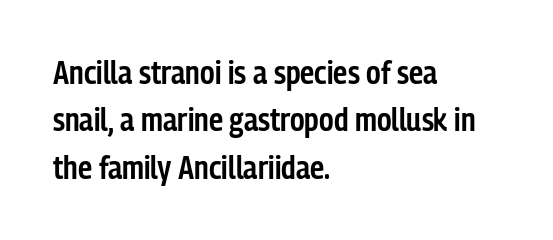
Plain, unruled lines of type. Its strokes are somewhat broadened, the hallmark of semibold type. The designer went with a sans here, leaving each stem footless. Glyph-to-glyph distance matches everyday printed text.
